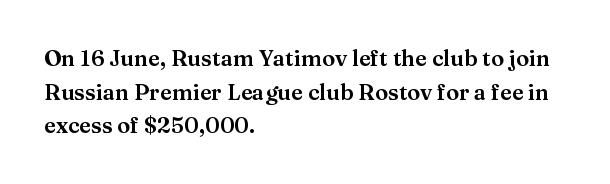
The image shows 22 px text type, upright; set left-aligned, normal line spacing (1.53x), normal letter spacing, not underlined.
